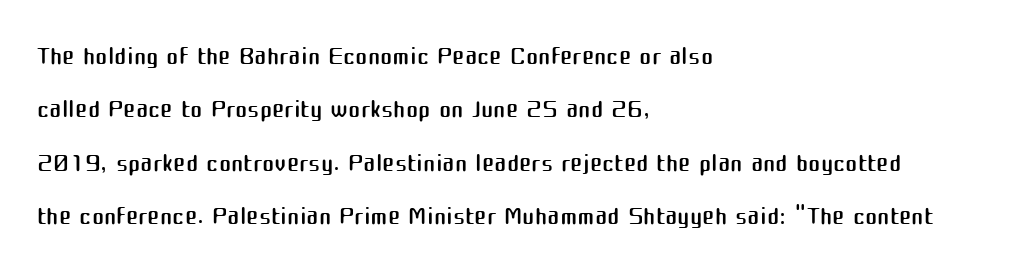
{"serif": "no", "italic": "no", "bold": "no", "weight": "regular", "width": "normal", "stroke_contrast": "medium", "x_height": "medium", "monospaced": "no", "underline": "no", "align": "left", "line_spacing": "normal", "line_spacing_ratio": 1.44, "letter_spacing": "normal", "letter_spacing_em": 0.0, "glyph_px": 37}
